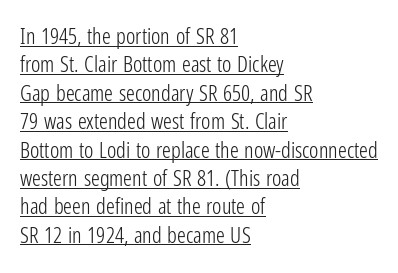
The text block is weighted toward the left margin, trailing off unevenly rightward. Characters follow at the spacing the type designer built in. Heaviness? Minimal to ordinary, like unemphasized prose. The string is rendered with underlining switched on. The axis of the letterforms is exactly vertical. The block of text has a typical density, with ordinary space between rows.
